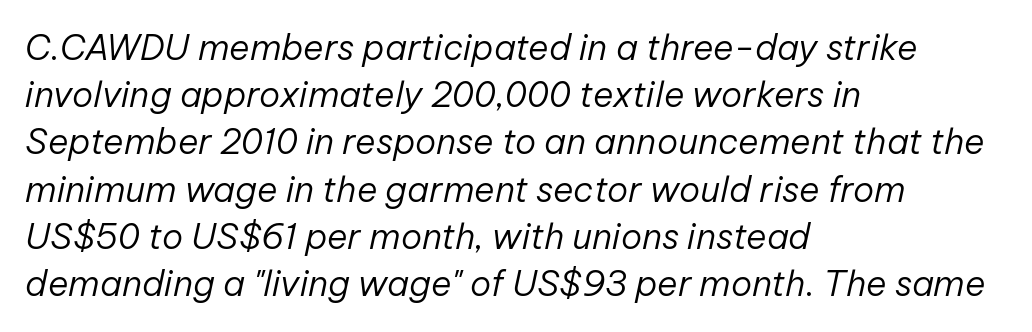
The image shows 35 px regular-weight type, italic (leaning right); set left-aligned, normal line spacing (1.35x), normal letter spacing, not underlined; low stroke contrast and a medium x-height.
